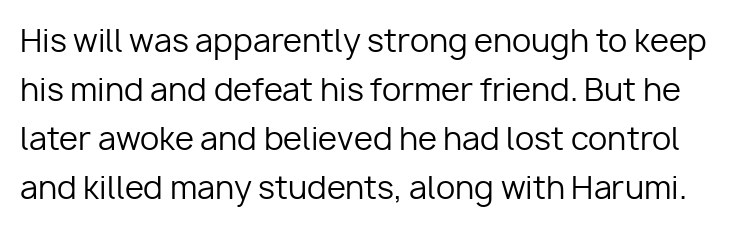
The image shows 31 px regular-weight sans-serif type, upright; set normal line spacing (1.58x), normal letter spacing, not underlined; low stroke contrast and a medium x-height.
